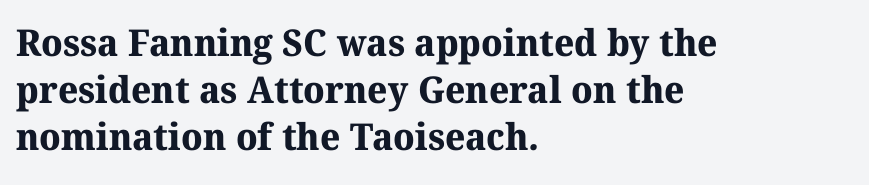
The image shows 37 px bold serif type; set left-aligned, normal line spacing (1.27x), normal letter spacing, not underlined; medium stroke contrast and a medium x-height.
